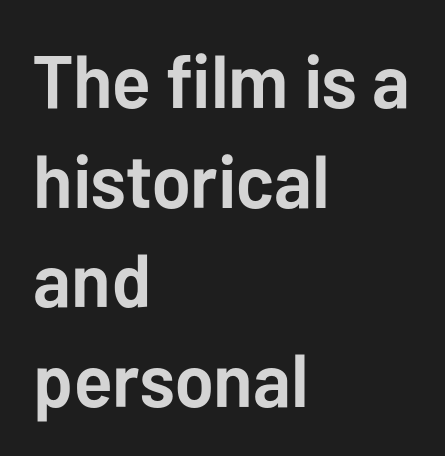
Q: Is the text bold? A: Yes.
Q: Is the text italic (slanted)? A: No, it is upright.
Q: Is the typeface a serif or a sans-serif typeface? A: Sans-serif.
Q: Is the text underlined? A: No.
Q: How is the paragraph aligned? A: Left-aligned.
Q: Is the spacing between letters normal or unusually wide? A: Normal.
Q: Is the spacing between lines tight, normal or loose? A: Normal.
Q: Width (condensed, normal, or wide)? A: Normal.
Q: Stroke contrast? A: Low.
Q: x-height? A: Medium.
Q: Monospaced? A: No.
